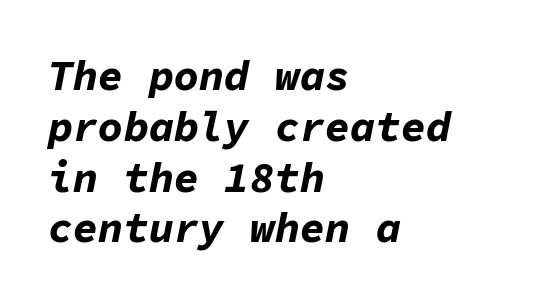
Q: Is the text bold? A: Yes.
Q: Is the text italic (slanted)? A: Yes, it leans right by about 11 degrees.
Q: Is the text underlined? A: No.
Q: How is the paragraph aligned? A: Left-aligned.
Q: Is the spacing between letters normal or unusually wide? A: Normal.
Q: Width (condensed, normal, or wide)? A: Normal.
Q: Stroke contrast? A: Low.
Q: x-height? A: Medium.
Q: Monospaced? A: Yes.
